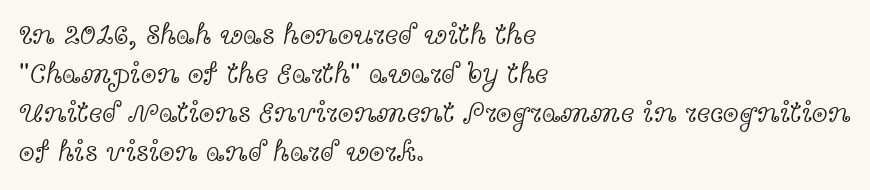
The image shows 29 px light, wide serif type, upright; set left-aligned, normal line spacing (1.34x), normal letter spacing, not underlined; a medium x-height.
